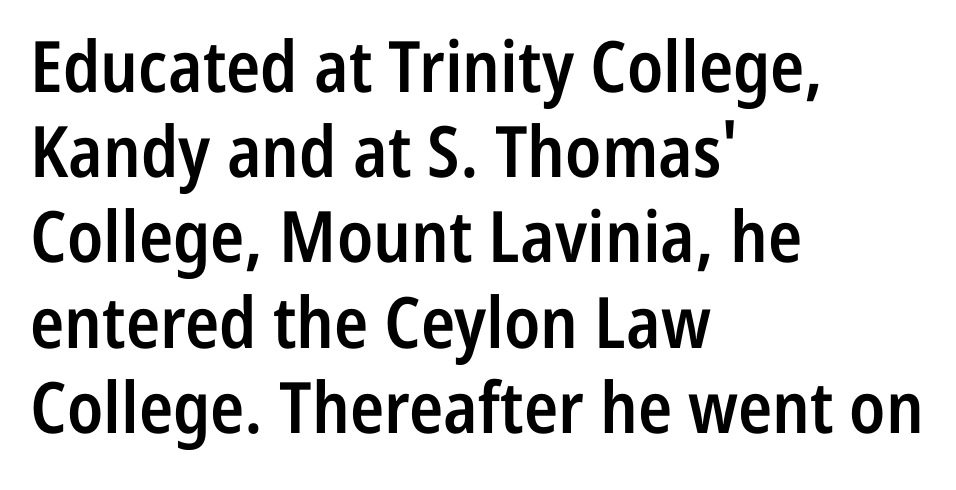
The image shows 71 px semibold, condensed sans-serif type, upright; set left-aligned, line spacing 1.2x, normal letter spacing, not underlined; low stroke contrast and a medium x-height.
